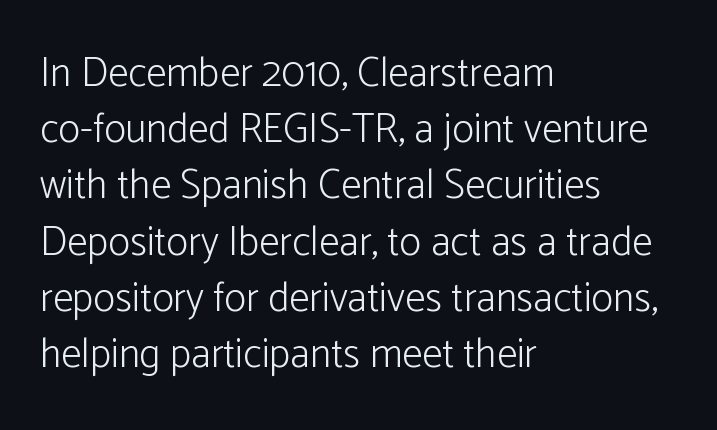
{"serif": "no", "italic": "no", "bold": "no", "weight": "light", "width": "normal", "stroke_contrast": "low", "x_height": "medium", "monospaced": "no", "underline": "no", "align": "left", "line_spacing": "normal", "line_spacing_ratio": 1.37, "letter_spacing": "normal", "letter_spacing_em": 0.0, "glyph_px": 41}
